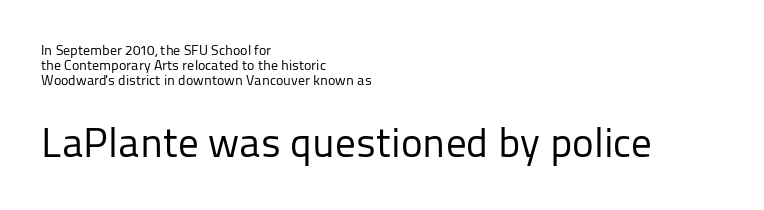
The image shows 41 px regular-weight sans-serif type, upright; set left-aligned, tight line spacing (1.06x), normal letter spacing, not underlined; the second (bottom) block is 2.93x larger; low stroke contrast and a medium x-height.
